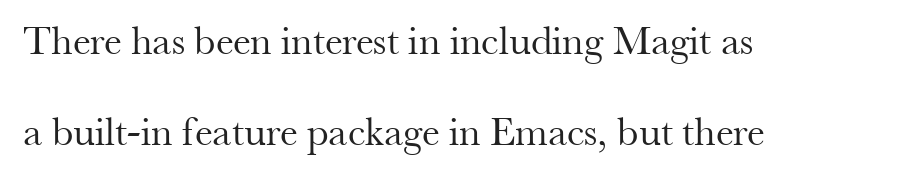
The space beneath each line is pristine and unruled. The line-height multiplier appears high, well above default. You can tell it's not italic because the verticals are truly vertical. Stem width sits at or under what a default text font uses. Little horizontal feet cap the strokes, marking this as serif type. Note the varied advance widths — an 'i' is clearly narrower than an 'm'.
